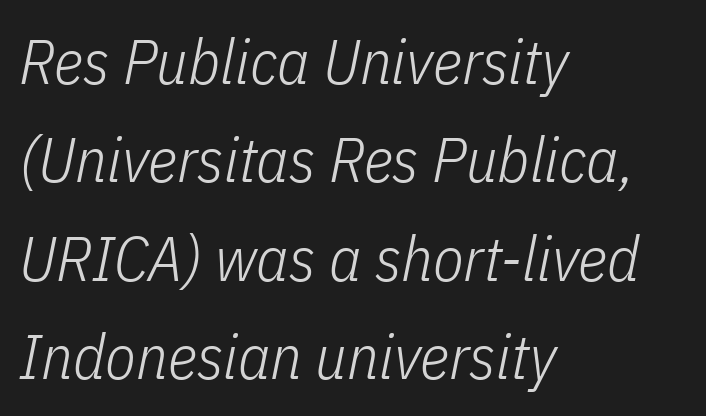
Summary of vertical rhythm: regular, with standard interline spacing. The space beneath each line is pristine and unruled. Think of a printed novel: that variable character pitch is what you see here. This sample is left-justified, so line endings fall wherever the words run out. A typesetter would mark this as italic. Honestly, the letter spacing is just normal — you wouldn't notice it.
